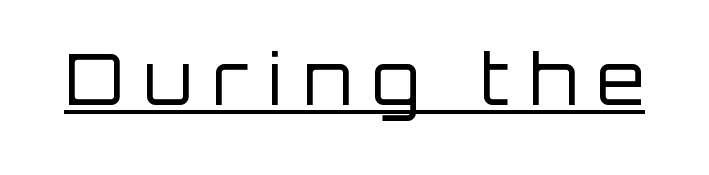
Each stroke keeps to a modest, everyday thickness or less. Do the characters align in a grid? No, the font is proportional. Quick note: not italic, upright. Caption: expanded tracking, letters set apart. The typeface chosen for these lines omits serifs.
